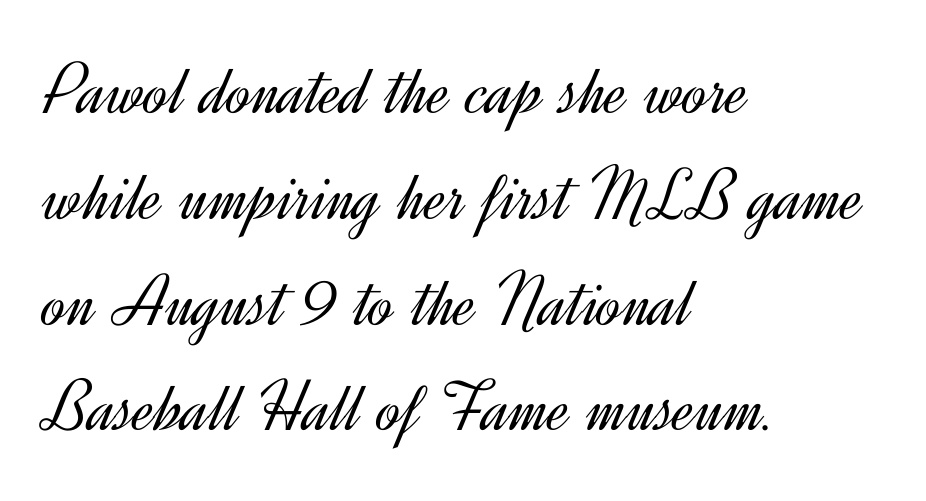
{"serif": "no", "bold": "no", "weight": "light", "width": "normal", "x_height": "small", "monospaced": "no", "underline": "no", "align": "left", "line_spacing": "normal", "line_spacing_ratio": 1.43, "letter_spacing": "normal", "letter_spacing_em": 0.0, "glyph_px": 74}
